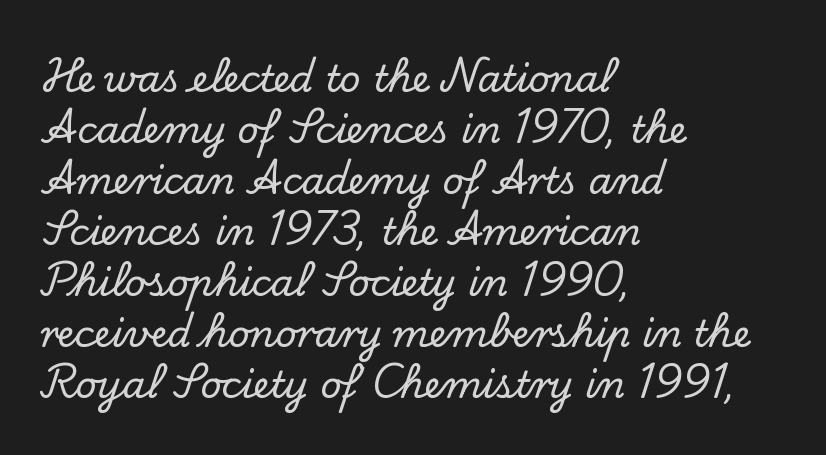
Q: Is the text italic (slanted)? A: Yes.
Q: Is the typeface a serif or a sans-serif typeface? A: Serif.
Q: Is the text underlined? A: No.
Q: How is the paragraph aligned? A: Left-aligned.
Q: Is the spacing between letters normal or unusually wide? A: Normal.
Q: Is the spacing between lines tight, normal or loose? A: Normal.
Q: Width (condensed, normal, or wide)? A: Normal.
Q: Stroke contrast? A: Low.
Q: x-height? A: Small.
Q: Monospaced? A: No.
